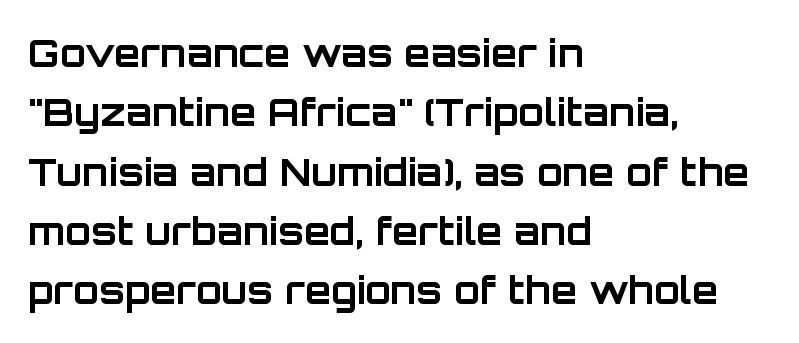
The image shows 38 px bold sans-serif type, upright; set left-aligned, normal line spacing (1.56x), normal letter spacing, not underlined; low stroke contrast and a large x-height.
